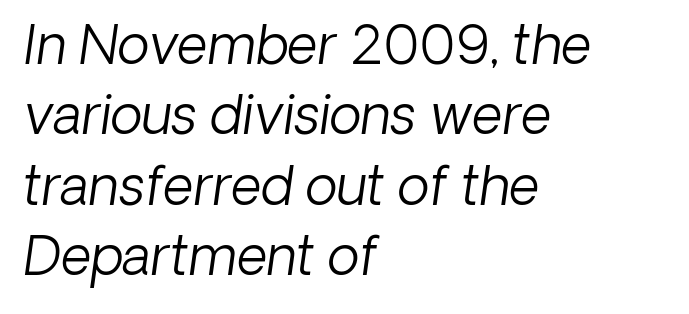
The image shows 53 px light type, italic (leaning right); set left-aligned, normal line spacing (1.33x), normal letter spacing, not underlined; low stroke contrast and a medium x-height.
